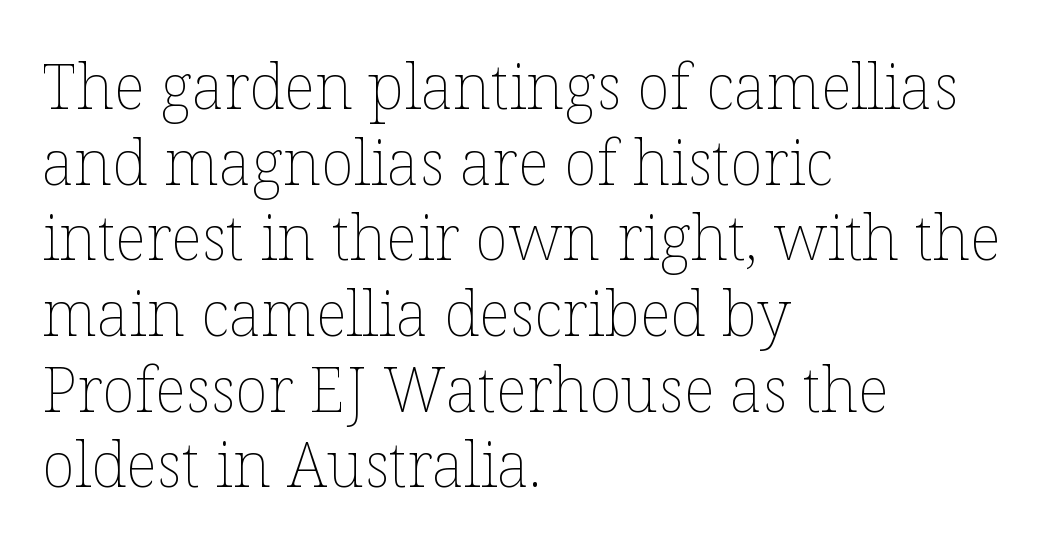
{"italic": "no", "bold": "no", "weight": "thin", "width": "normal", "stroke_contrast": "low", "x_height": "medium", "monospaced": "no", "underline": "no", "align": "left", "line_spacing_ratio": 1.22, "letter_spacing": "normal", "letter_spacing_em": 0.0, "glyph_px": 62}
